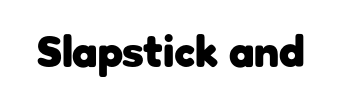
Q: Is the text bold? A: Yes.
Q: Is the text italic (slanted)? A: No, it is upright.
Q: Is the typeface a serif or a sans-serif typeface? A: Sans-serif.
Q: Is the text underlined? A: No.
Q: Is the spacing between letters normal or unusually wide? A: Normal.
Q: Width (condensed, normal, or wide)? A: Normal.
Q: Stroke contrast? A: Low.
Q: x-height? A: Medium.
Q: Monospaced? A: No.
